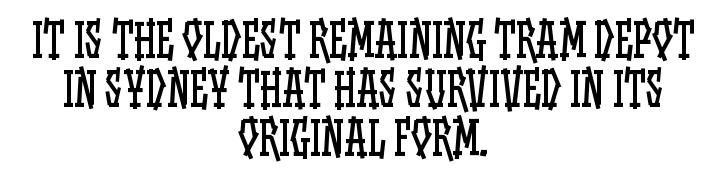
Q: Is the text bold? A: No.
Q: Is the text italic (slanted)? A: No, it is upright.
Q: Is the text underlined? A: No.
Q: How is the paragraph aligned? A: Centered.
Q: Is the spacing between letters normal or unusually wide? A: Normal.
Q: Is the spacing between lines tight, normal or loose? A: Tight.
Q: Width (condensed, normal, or wide)? A: Condensed.
Q: Stroke contrast? A: Low.
Q: x-height? A: Large.
Q: Monospaced? A: No.
